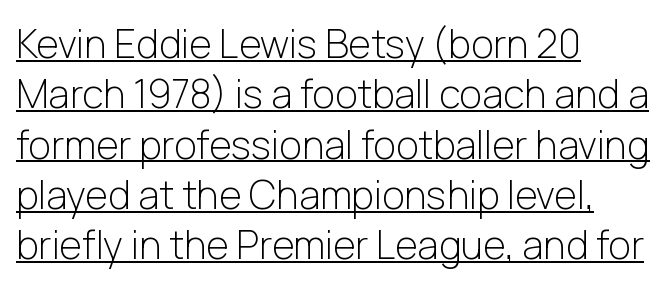
The image shows 39 px light sans-serif type, upright; set left-aligned, normal line spacing (1.29x), normal letter spacing, underlined; low stroke contrast and a medium x-height.
